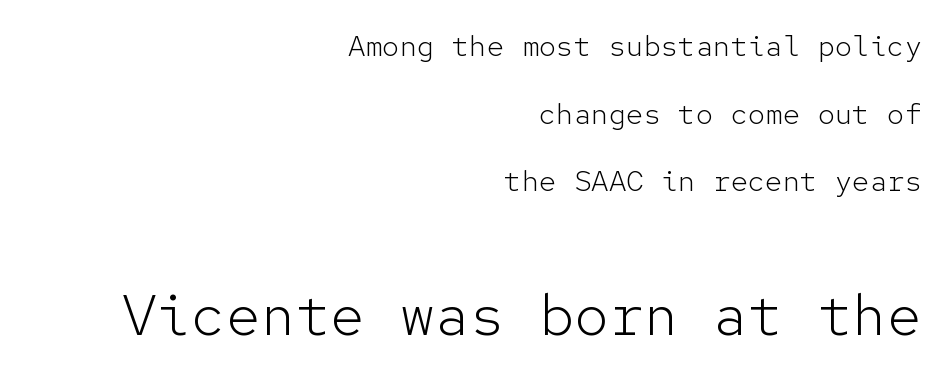
Vertically, the passage feels expansive, rows floating well apart. Weight: in the light-to-regular range. Between these two stacked blocks, the lower one wins on size. The letterforms sit shoulder to shoulder at normal distance. Think of a typewriter: that constant character pitch is what you see here. If you drew a ruler down the right edge, every line would touch it.
